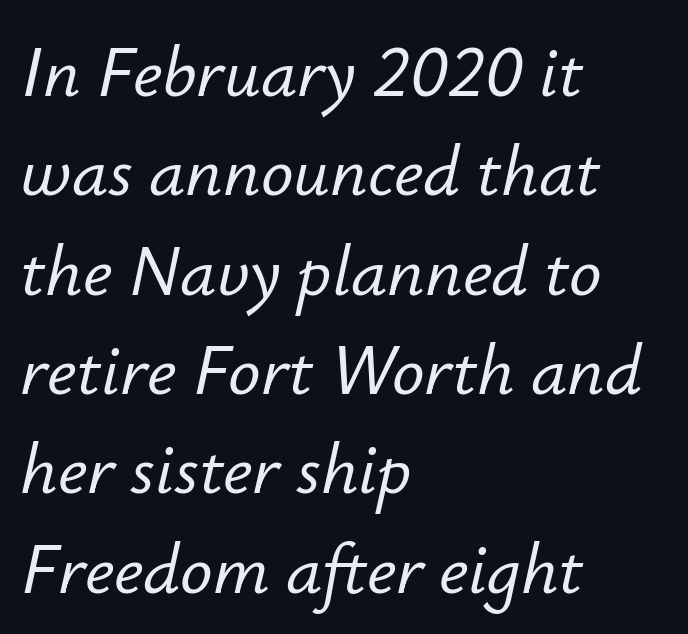
The image shows 72 px text type, italic (leaning right); set left-aligned, normal line spacing (1.38x), normal letter spacing, not underlined; low stroke contrast and a small x-height.
